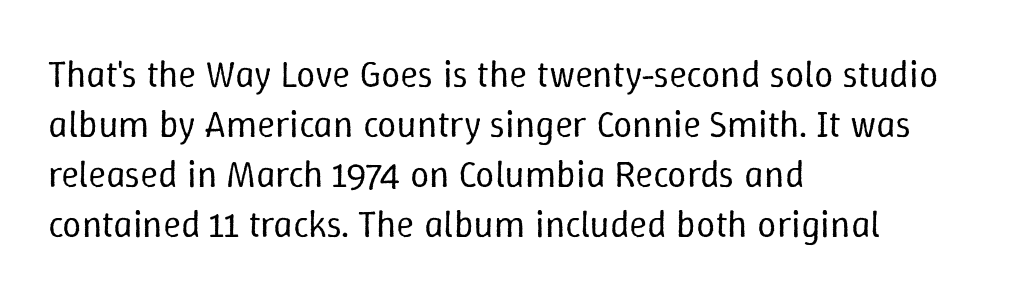
{"italic": "no", "bold": "no", "weight": "regular", "width": "normal", "stroke_contrast": "low", "x_height": "medium", "monospaced": "no", "underline": "no", "align": "left", "line_spacing": "normal", "line_spacing_ratio": 1.32, "letter_spacing": "normal", "letter_spacing_em": 0.0, "glyph_px": 38}
